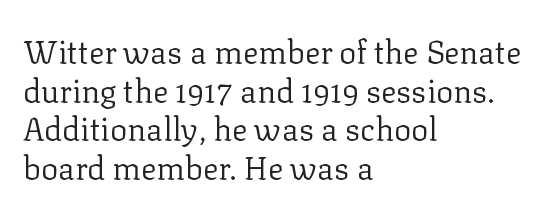
The image shows 32 px regular-weight serif type, upright; set left-aligned, line spacing 1.21x, normal letter spacing, not underlined; low stroke contrast and a medium x-height.
